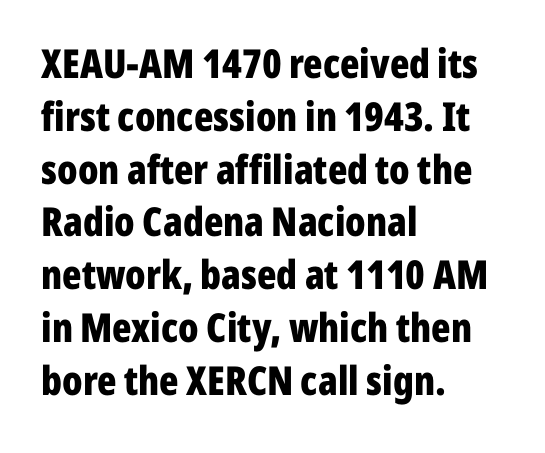
The image shows 40 px bold, condensed sans-serif type, upright; set left-aligned, normal line spacing (1.32x), normal letter spacing, not underlined; low stroke contrast and a medium x-height.
